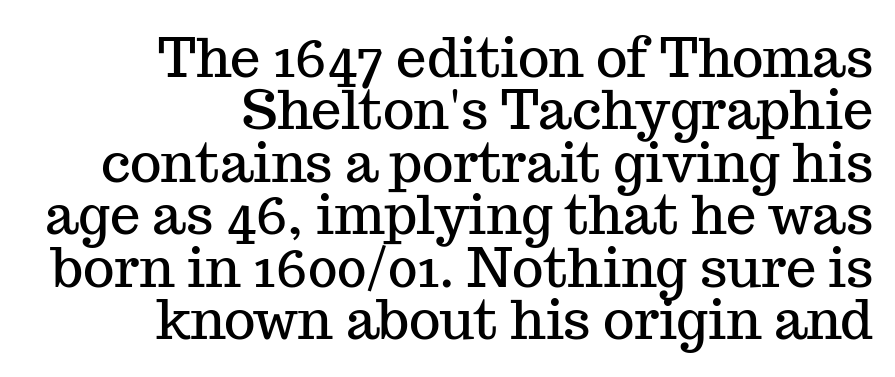
Very little white space separates one row of letters from the next. The text was rendered using a seriffed face with decorative stroke endings. The letters advance in unequal steps, a hallmark of proportional type. Is the block centered? No — it sits flush against the right margin.
